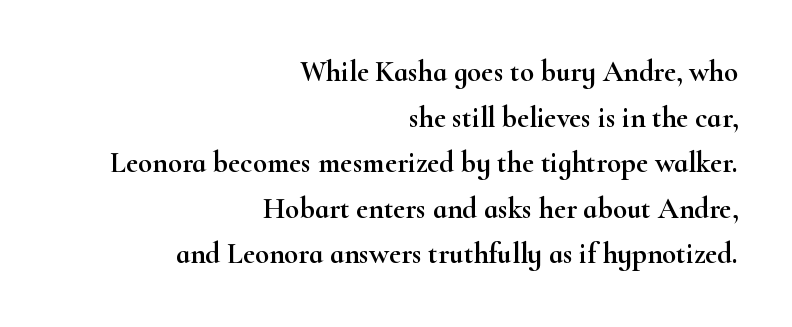
Q: Is the text italic (slanted)? A: No, it is upright.
Q: Is the typeface a serif or a sans-serif typeface? A: Serif.
Q: Is the text underlined? A: No.
Q: How is the paragraph aligned? A: Right-aligned.
Q: Is the spacing between letters normal or unusually wide? A: Normal.
Q: Is the spacing between lines tight, normal or loose? A: Normal.
Q: Width (condensed, normal, or wide)? A: Wide.
Q: Stroke contrast? A: High.
Q: x-height? A: Small.
Q: Monospaced? A: No.
